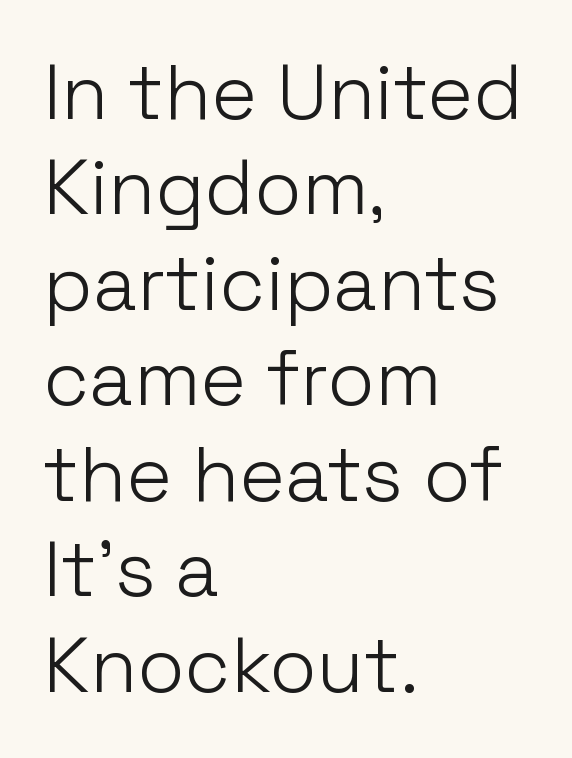
Observe the ordinary spacing: letters are neighbours, not strangers. Typeset ragged right — the left edge is the straight one. You could not count columns in this text — the font is proportionally spaced. Check where the strokes stop: nothing finishes them off — pure sans. Style check: upright.
